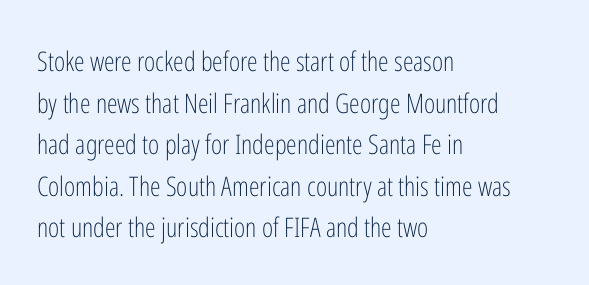
This sample uses an upright cut, with every glyph sitting square on the baseline. Lines of text with bare space underneath. The setting favours the left margin, as ordinary paragraphs usually do. Leading: standard. The typesetting does not lean heavy: it is not bold. You could call the tracking neutral — neither tight nor loose.
